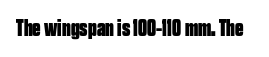
The image shows 24 px bold type, upright; set normal letter spacing, not underlined.
